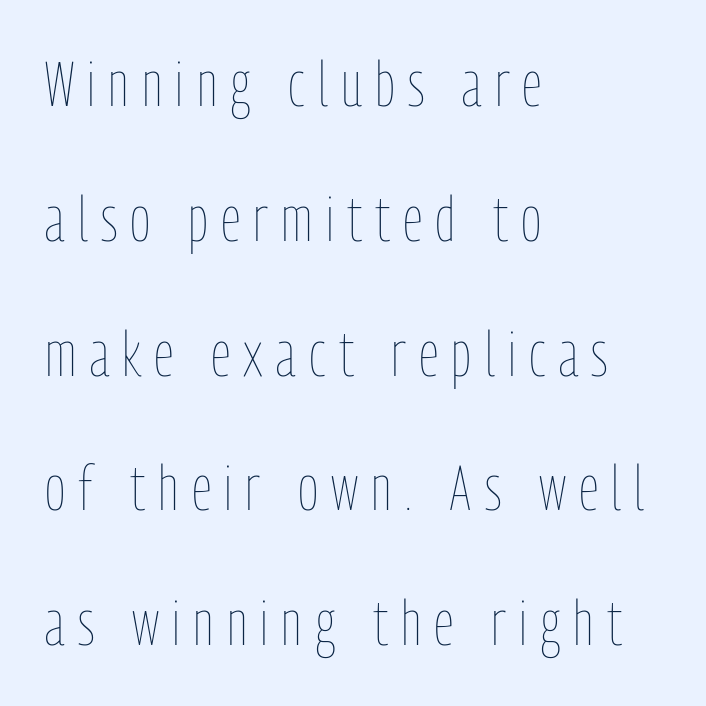
The image shows 63 px thin, condensed type, upright; set left-aligned, loose line spacing (2.14x), unusually wide letter spacing (+0.21 em), not underlined; low stroke contrast and a medium x-height.
